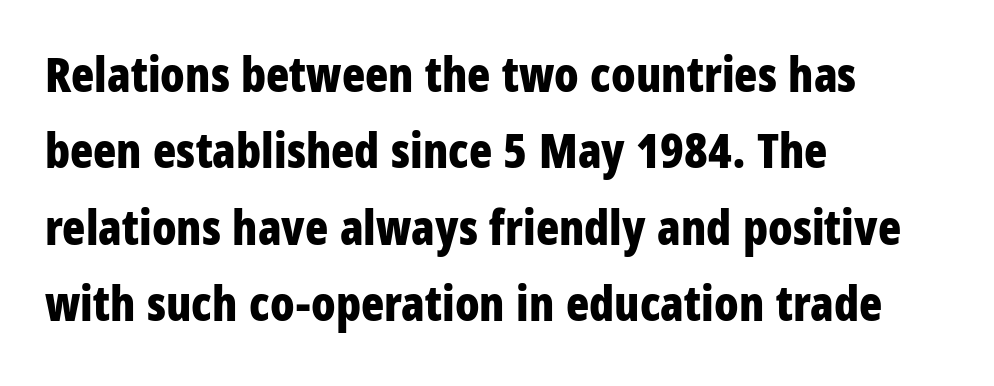
{"serif": "no", "italic": "no", "bold": "yes", "weight": "bold", "width": "condensed", "stroke_contrast": "low", "x_height": "large", "monospaced": "no", "underline": "no", "align": "left", "line_spacing": "normal", "line_spacing_ratio": 1.59, "letter_spacing": "normal", "letter_spacing_em": 0.0, "glyph_px": 48}
